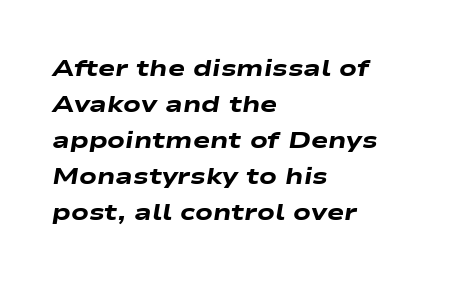
Q: Is the text bold? A: Yes.
Q: Is the text italic (slanted)? A: Yes, it leans right by about 9 degrees.
Q: Is the text underlined? A: No.
Q: How is the paragraph aligned? A: Left-aligned.
Q: Is the spacing between letters normal or unusually wide? A: Normal.
Q: Is the spacing between lines tight, normal or loose? A: Normal.
